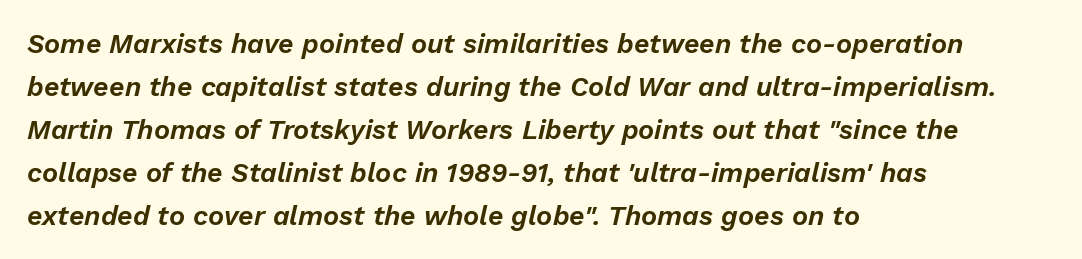
Q: Is the text italic (slanted)? A: Yes, it leans right by about 13 degrees.
Q: Is the text underlined? A: No.
Q: How is the paragraph aligned? A: Left-aligned.
Q: Is the spacing between letters normal or unusually wide? A: Normal.
Q: Is the spacing between lines tight, normal or loose? A: Normal.
